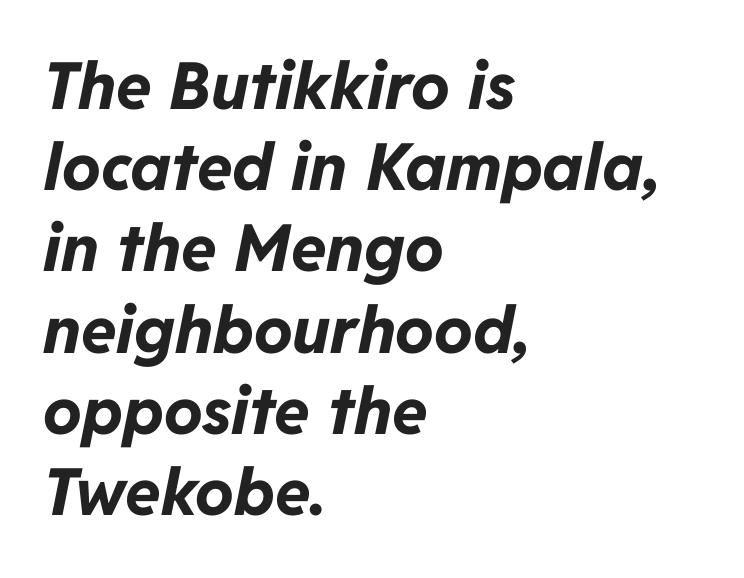
Q: Is the text bold? A: Yes.
Q: Is the text italic (slanted)? A: Yes, it leans right by about 11 degrees.
Q: Is the text underlined? A: No.
Q: How is the paragraph aligned? A: Left-aligned.
Q: Is the spacing between letters normal or unusually wide? A: Normal.
Q: Is the spacing between lines tight, normal or loose? A: Normal.
Q: Width (condensed, normal, or wide)? A: Normal.
Q: Stroke contrast? A: Low.
Q: x-height? A: Medium.
Q: Monospaced? A: No.
